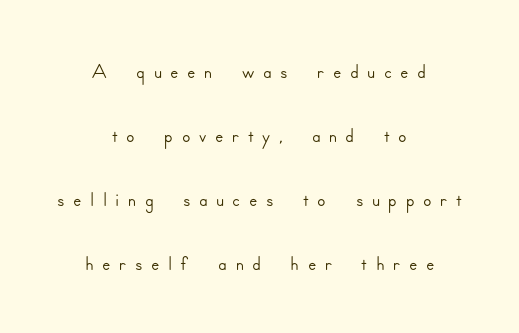
The image shows 31 px sans-serif type, upright; set centered, loose line spacing (2.06x), unusually wide letter spacing (+0.27 em), not underlined; low stroke contrast and a small x-height.
